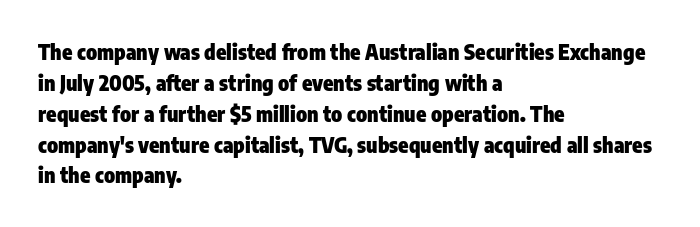
{"italic": "no", "bold": "yes", "underline": "no", "align": "left", "line_spacing": "normal", "line_spacing_ratio": 1.47, "letter_spacing": "normal", "letter_spacing_em": 0.0, "glyph_px": 21}
